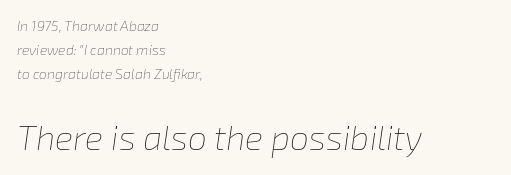
Quick note: underline off. Does the copy run flush right? No — it runs flush left. The letters advance in unequal steps, a hallmark of proportional type. Top chunk: small. Bottom chunk: large. The line texture is even and compact thanks to regular tracking. Is the type slanted? Yes — the strokes lean at a clear angle.
